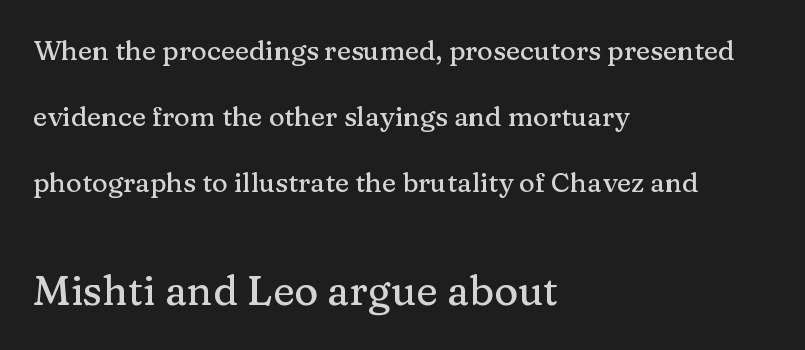
{"serif": "yes", "italic": "no", "width": "normal", "stroke_contrast": "medium", "x_height": "medium", "monospaced": "no", "underline": "no", "align": "left", "line_spacing": "loose", "line_spacing_ratio": 2.45, "letter_spacing": "normal", "letter_spacing_em": 0.0, "larger_block": "second", "size_ratio": 1.52, "glyph_px": 41}
